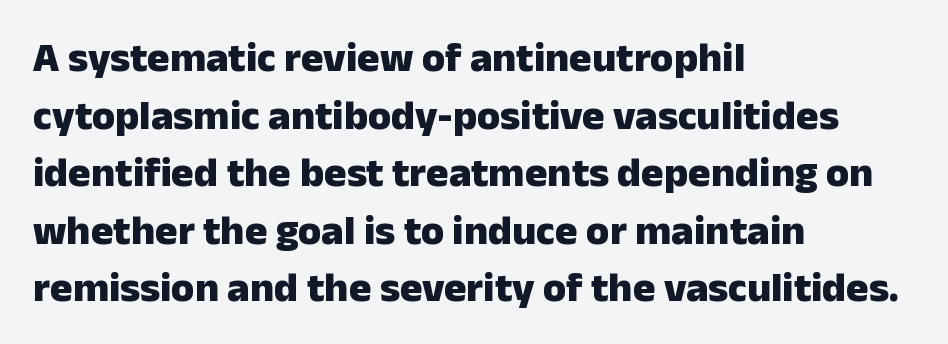
The image shows 42 px heavy sans-serif type, upright; set left-aligned, normal line spacing (1.37x), normal letter spacing, not underlined; low stroke contrast and a medium x-height.
